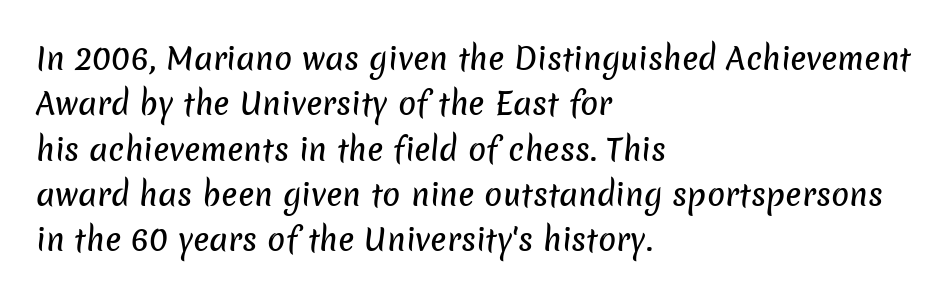
You could not count columns in this text — the font is proportionally spaced. The space directly below the letters is spotless. Horizontal alignment here is leftward, the default for most running prose. Type style note: lacks serifs. A typesetter would call this zero additional tracking. Regarding leading, the lines here are spaced in the standard way.
